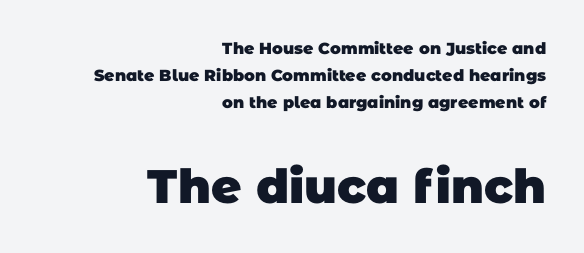
The image shows 47 px heavy sans-serif type; set right-aligned, normal line spacing (1.69x), normal letter spacing, not underlined; the second (bottom) block is 2.94x larger; low stroke contrast and a large x-height.
